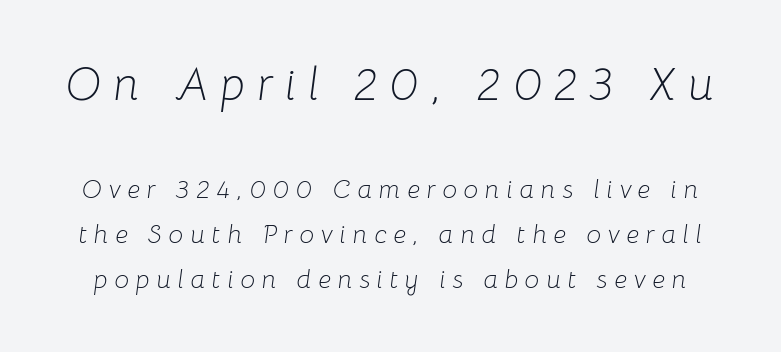
This is oblique type, the kind used for emphasis or titles. Vertical stems look standard width or narrower in stroke. Is this a fixed-width face? No — the glyphs have proportional, varying widths. Compare the two chunks: the upper has the greater cap height. Check under the words: just untouched page.
